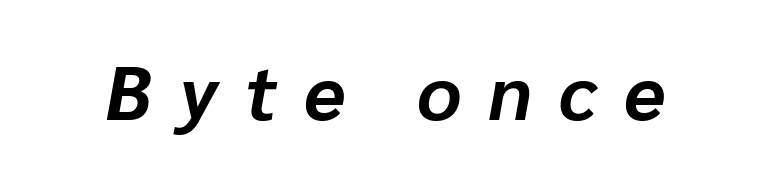
{"italic": "yes", "lean": "right", "slant_degrees": 10, "bold": "yes", "weight": "bold", "width": "normal", "stroke_contrast": "low", "x_height": "medium", "monospaced": "no", "underline": "no", "letter_spacing": "wide", "letter_spacing_em": 0.35, "glyph_px": 77}
